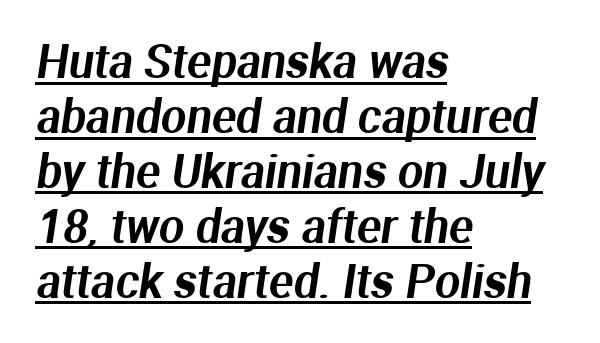
This rendering employs a face without finishing strokes, i.e., a sans-serif. The passage shown is typed in a proportional face where columns would drift. These lines are set flush left with a ragged right edge. Glance below the letters and you will spot a drawn line.
